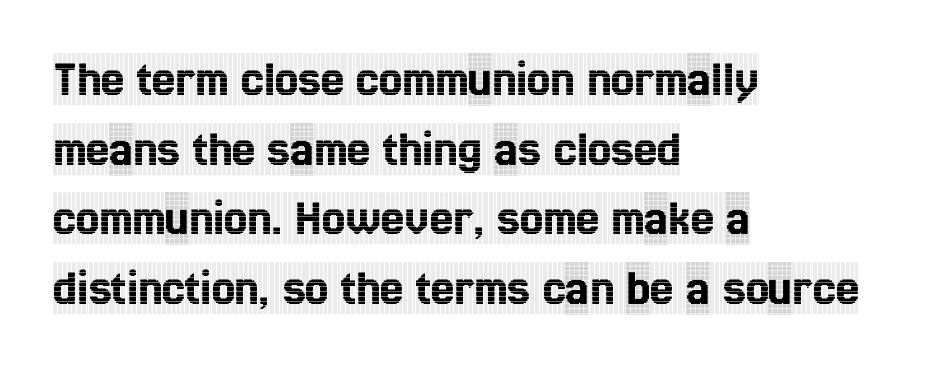
{"serif": "yes", "italic": "no", "width": "condensed", "x_height": "large", "monospaced": "no", "underline": "no", "align": "left", "line_spacing": "normal", "line_spacing_ratio": 1.34, "letter_spacing": "normal", "letter_spacing_em": 0.0, "glyph_px": 52}
